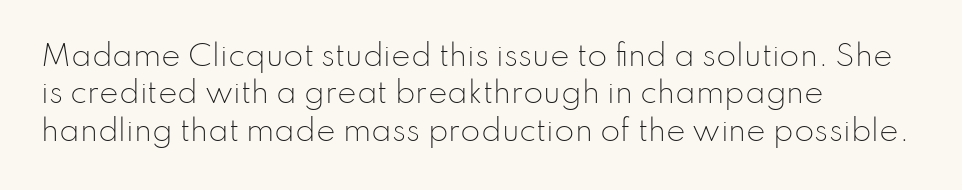
The image shows 29 px light sans-serif type, upright; set left-aligned, normal line spacing (1.29x), normal letter spacing, not underlined; low stroke contrast and a small x-height.
